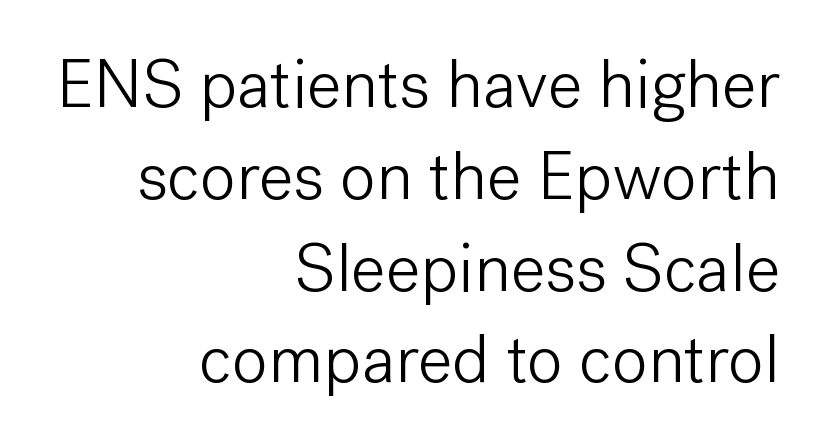
The typesetter chose a ragged-left arrangement here. Heft: none added — not bold. Leading matches the norm, producing a regular column. Students, note that the glyphs here touch the page at normal intervals.
